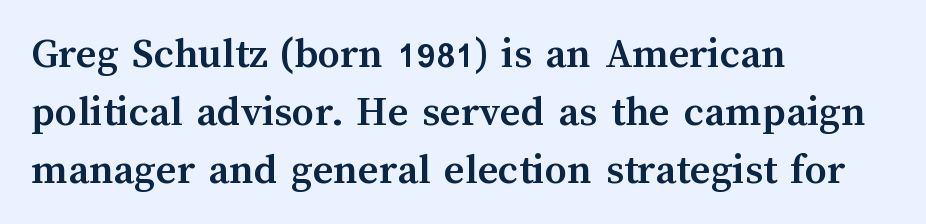
Q: Is the text bold? A: Yes.
Q: Is the text italic (slanted)? A: No, it is upright.
Q: Is the text underlined? A: No.
Q: How is the paragraph aligned? A: Left-aligned.
Q: Is the spacing between letters normal or unusually wide? A: Normal.
Q: Is the spacing between lines tight, normal or loose? A: Normal.
Q: Width (condensed, normal, or wide)? A: Normal.
Q: Stroke contrast? A: Medium.
Q: x-height? A: Medium.
Q: Monospaced? A: No.
